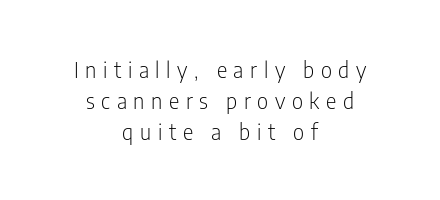
The image shows 22 px text type, upright; set centered, normal line spacing (1.4x), unusually wide letter spacing (+0.3 em), not underlined.
